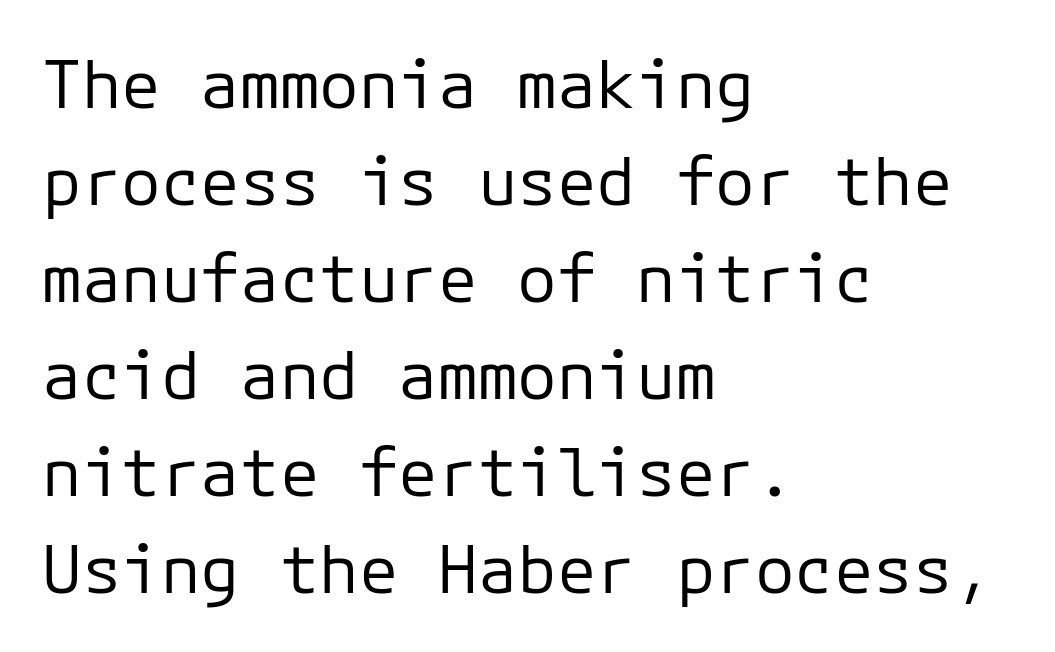
Q: Is the text bold? A: No.
Q: Is the text italic (slanted)? A: No, it is upright.
Q: Is the typeface a serif or a sans-serif typeface? A: Sans-serif.
Q: Is the text underlined? A: No.
Q: How is the paragraph aligned? A: Left-aligned.
Q: Is the spacing between letters normal or unusually wide? A: Normal.
Q: Is the spacing between lines tight, normal or loose? A: Normal.
Q: Width (condensed, normal, or wide)? A: Normal.
Q: Stroke contrast? A: Low.
Q: x-height? A: Medium.
